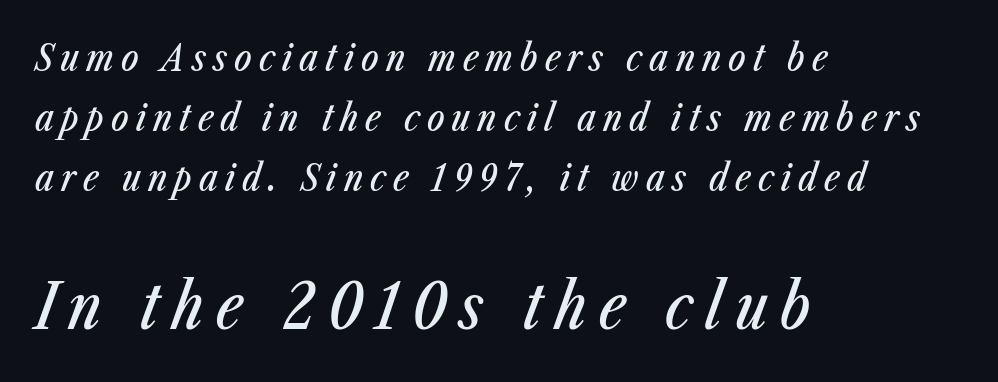
The image shows 64 px condensed type, italic (leaning right); set left-aligned, normal line spacing (1.62x), not underlined; the second (bottom) block is 1.73x larger; low stroke contrast and a medium x-height.
